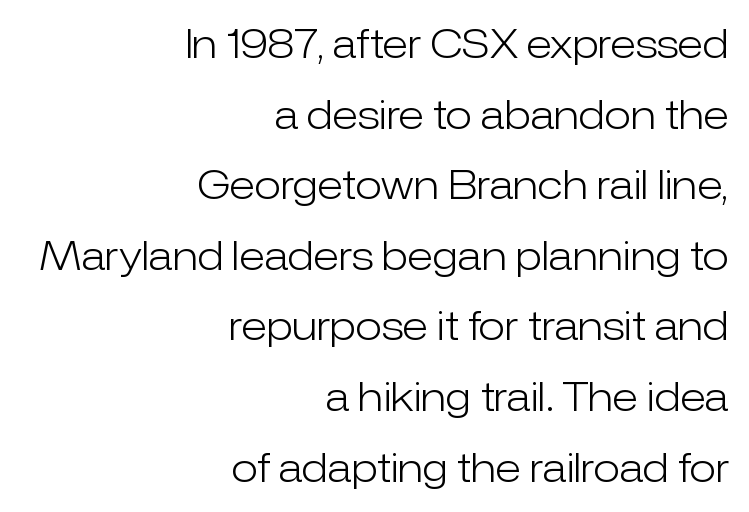
{"serif": "no", "italic": "no", "bold": "no", "weight": "light", "width": "normal", "stroke_contrast": "low", "x_height": "medium", "monospaced": "no", "underline": "no", "align": "right", "line_spacing_ratio": 1.81, "letter_spacing": "normal", "letter_spacing_em": 0.0, "glyph_px": 39}
